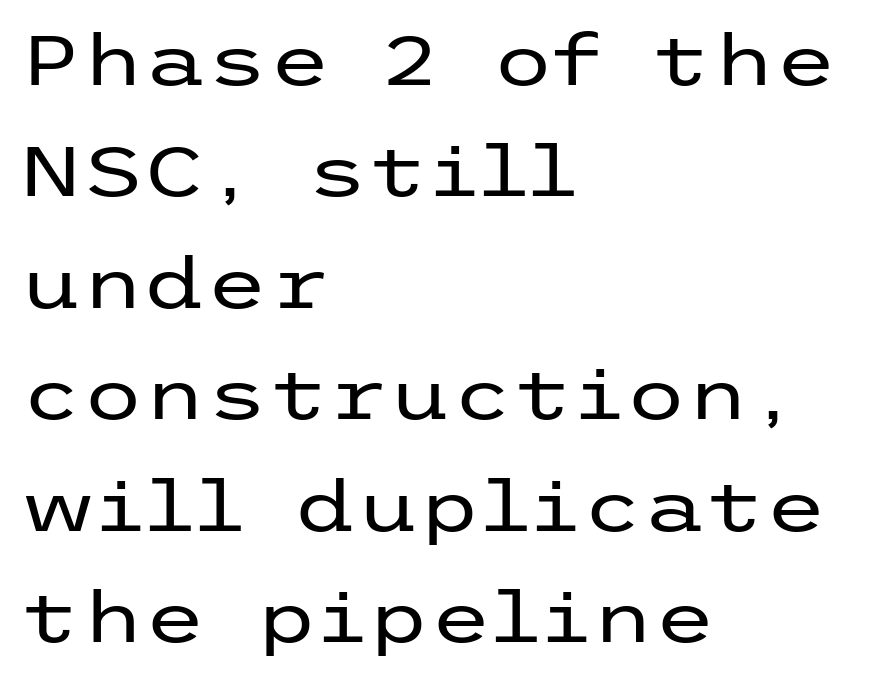
{"serif": "no", "italic": "no", "bold": "no", "weight": "regular", "width": "wide", "stroke_contrast": "low", "x_height": "medium", "underline": "no", "align": "left", "line_spacing": "normal", "line_spacing_ratio": 1.57, "letter_spacing": "normal", "letter_spacing_em": 0.0, "glyph_px": 71}
